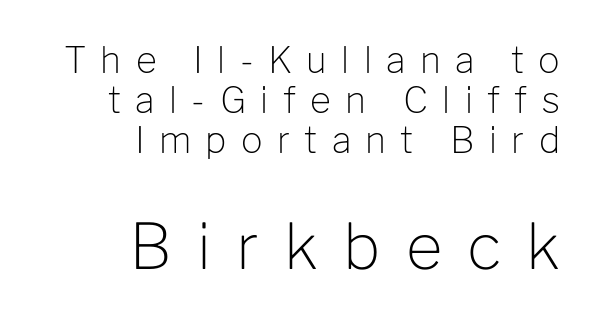
Tightly led — the rows are bunched. Size contrast runs from small at the top to large at the bottom. Unbolded letterforms with no extra heft. There is plenty of visible air inserted between adjacent glyphs.
